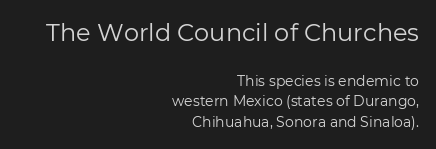
Q: Is the text bold? A: No.
Q: Is the text italic (slanted)? A: No, it is upright.
Q: Is the text underlined? A: No.
Q: How is the paragraph aligned? A: Right-aligned.
Q: Is the spacing between letters normal or unusually wide? A: Normal.
Q: Is the spacing between lines tight, normal or loose? A: Normal.
Q: Which block of text is set in a larger size, the first (top) or the second (bottom)? A: The first (top) one.
